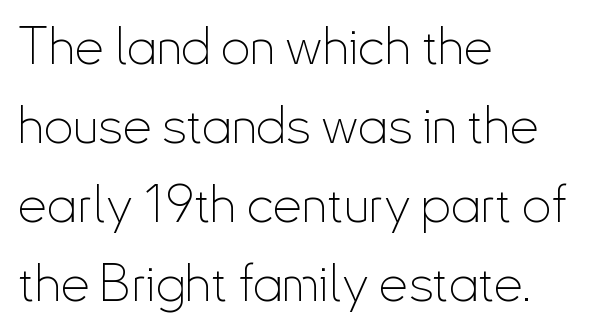
Every stem runs plumb, perpendicular to the baseline. Decoration check: the copy has no underline. The face used here is proportionally spaced, like ordinary book or web type. No extra tracking has been applied to these lines. How would I describe the line gaps? Plain and ordinary. Type style note: lacks serifs.
